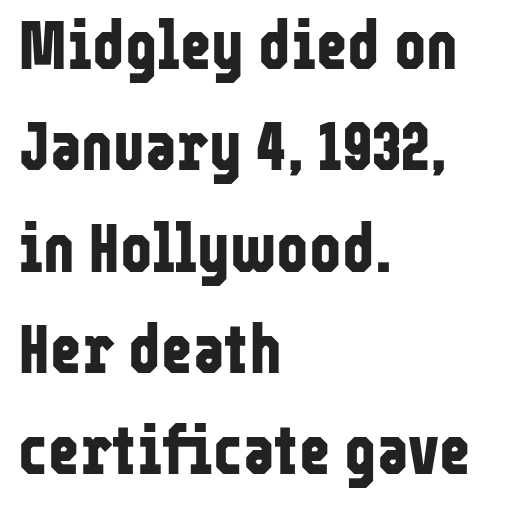
{"serif": "no", "italic": "no", "bold": "yes", "weight": "bold", "width": "condensed", "stroke_contrast": "low", "x_height": "medium", "monospaced": "no", "underline": "no", "align": "left", "line_spacing": "normal", "line_spacing_ratio": 1.49, "letter_spacing": "normal", "letter_spacing_em": 0.0, "glyph_px": 68}
